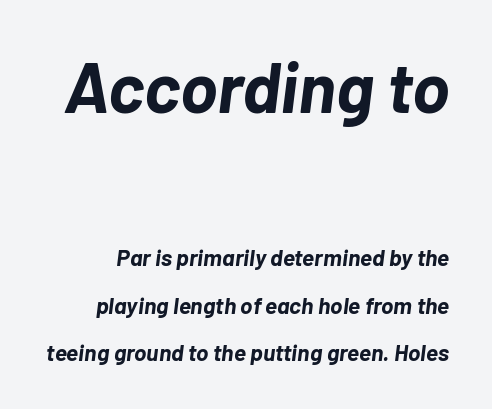
{"italic": "yes", "lean": "right", "slant_degrees": 7, "bold": "yes", "weight": "bold", "width": "normal", "stroke_contrast": "low", "x_height": "medium", "monospaced": "no", "underline": "no", "line_spacing": "loose", "line_spacing_ratio": 2.06, "letter_spacing": "normal", "letter_spacing_em": 0.0, "larger_block": "first", "size_ratio": 3.04, "glyph_px": 70}
